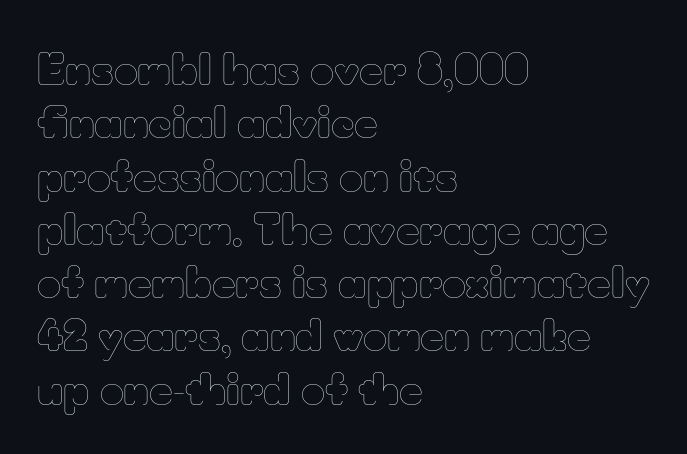
Q: Is the text bold? A: No.
Q: Is the text italic (slanted)? A: No, it is upright.
Q: Is the text underlined? A: No.
Q: How is the paragraph aligned? A: Left-aligned.
Q: Is the spacing between letters normal or unusually wide? A: Normal.
Q: Is the spacing between lines tight, normal or loose? A: Normal.
Q: Width (condensed, normal, or wide)? A: Normal.
Q: Stroke contrast? A: Low.
Q: x-height? A: Small.
Q: Monospaced? A: No.
